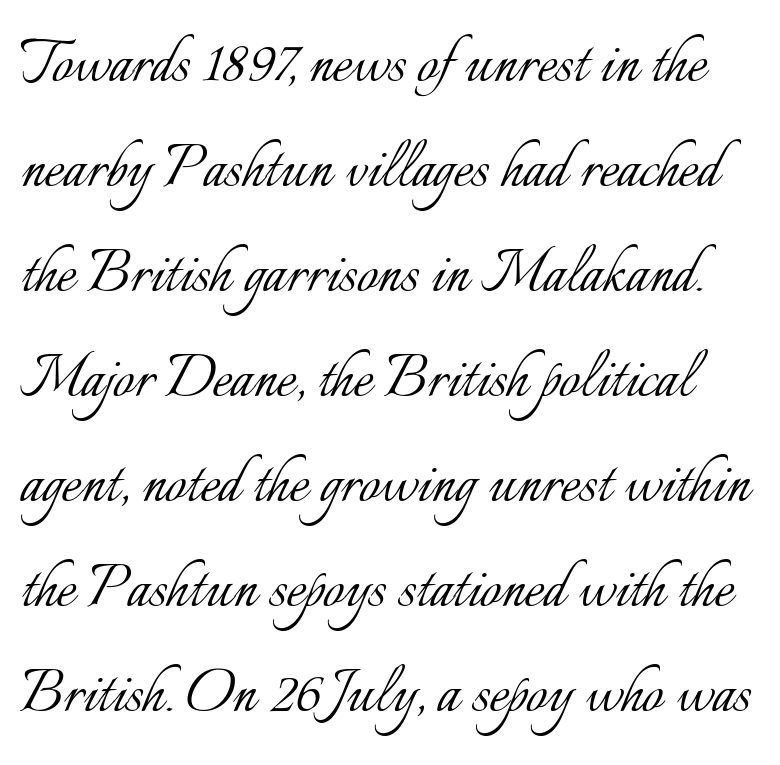
Q: Is the text bold? A: No.
Q: Is the text italic (slanted)? A: Yes.
Q: Is the text underlined? A: No.
Q: Is the spacing between letters normal or unusually wide? A: Normal.
Q: Is the spacing between lines tight, normal or loose? A: Normal.
Q: Width (condensed, normal, or wide)? A: Normal.
Q: Stroke contrast? A: Low.
Q: x-height? A: Small.
Q: Monospaced? A: No.
